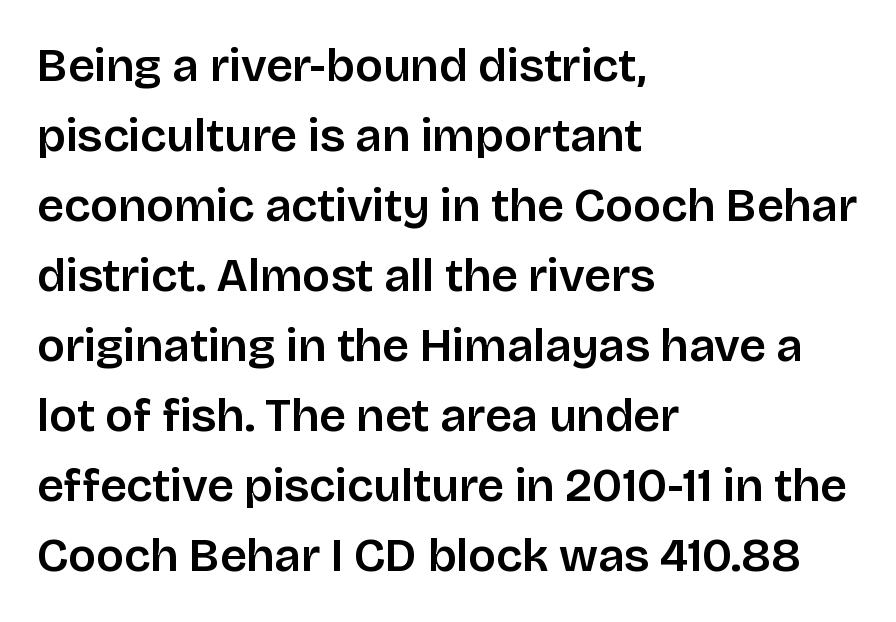
The letters stand straight up with perfectly vertical stems. Bare-footed words on every line. The letters advance in unequal steps, a hallmark of proportional type. This sample uses plain, unmodified letter spacing.
